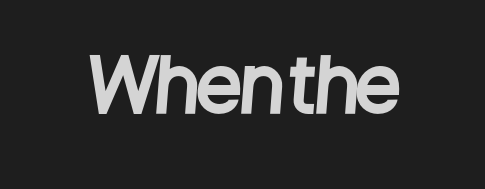
Check the space under the baseline: it is left empty. Typographically, this falls in the sans-serif category. Think of a printed novel: that variable character pitch is what you see here. There is no visible air inserted between adjacent glyphs.
